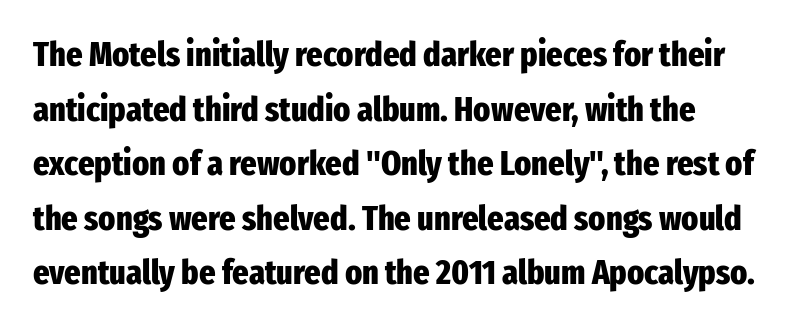
The image shows 35 px heavy, condensed sans-serif type, upright; set normal line spacing (1.56x), normal letter spacing, not underlined; low stroke contrast and a medium x-height.
